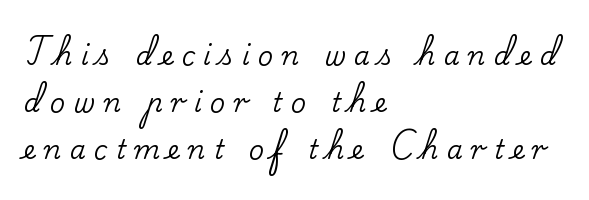
Substantial extra tracking has been applied to these lines. Reading down the block, your eye returns to a fixed left position each line. Lines of text with bare space underneath.
